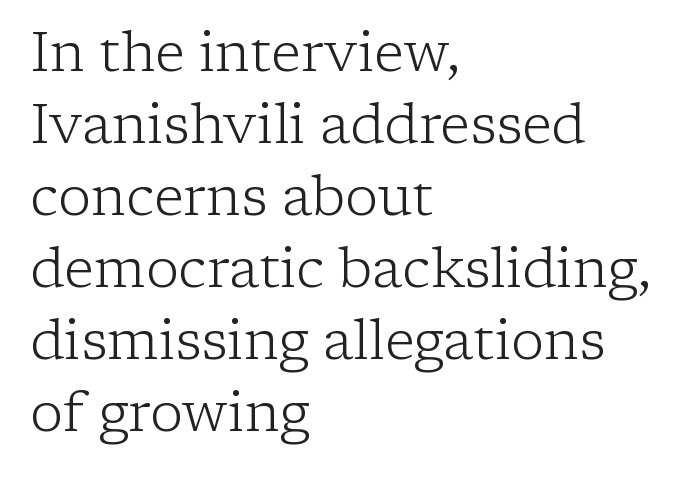
Q: Is the text bold? A: No.
Q: Is the text italic (slanted)? A: No, it is upright.
Q: Is the typeface a serif or a sans-serif typeface? A: Serif.
Q: Is the text underlined? A: No.
Q: How is the paragraph aligned? A: Left-aligned.
Q: Is the spacing between letters normal or unusually wide? A: Normal.
Q: Is the spacing between lines tight, normal or loose? A: Normal.
Q: Width (condensed, normal, or wide)? A: Normal.
Q: Stroke contrast? A: Low.
Q: x-height? A: Medium.
Q: Monospaced? A: No.
